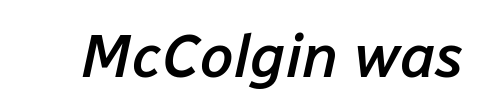
Q: Is the text bold? A: Semi-bold.
Q: Is the text italic (slanted)? A: Yes, it leans right by about 12 degrees.
Q: Is the text underlined? A: No.
Q: Is the spacing between letters normal or unusually wide? A: Normal.
Q: Width (condensed, normal, or wide)? A: Normal.
Q: Stroke contrast? A: Low.
Q: x-height? A: Medium.
Q: Monospaced? A: No.
